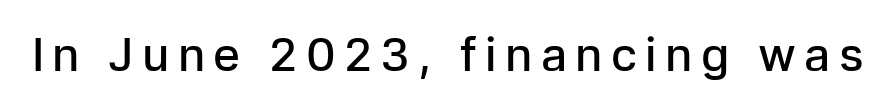
The image shows 46 px semibold sans-serif type, upright; set not underlined; low stroke contrast and a medium x-height.
